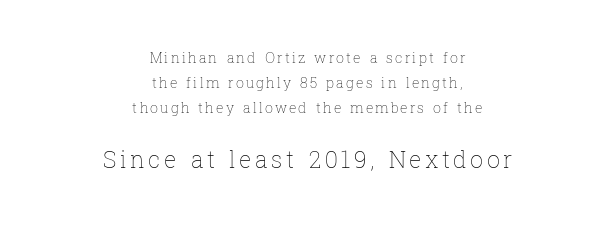
Q: Is the text bold? A: No.
Q: Is the text italic (slanted)? A: No, it is upright.
Q: Is the text underlined? A: No.
Q: How is the paragraph aligned? A: Centered.
Q: Which block of text is set in a larger size, the first (top) or the second (bottom)? A: The second (bottom) one.
